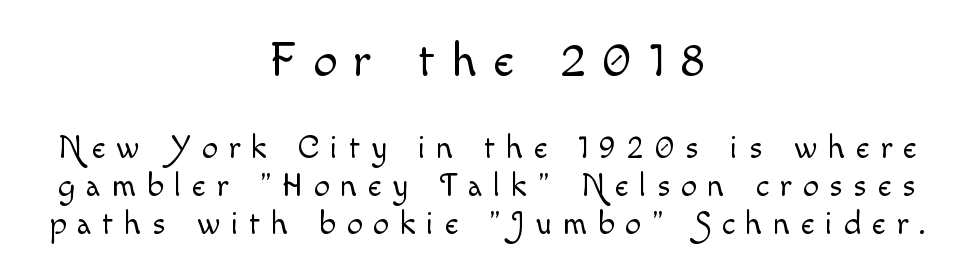
The image shows 48 px light type, upright; set centered, line spacing 1.19x, unusually wide letter spacing (+0.34 em), not underlined; the first (top) block is 1.5x larger; a small x-height.
